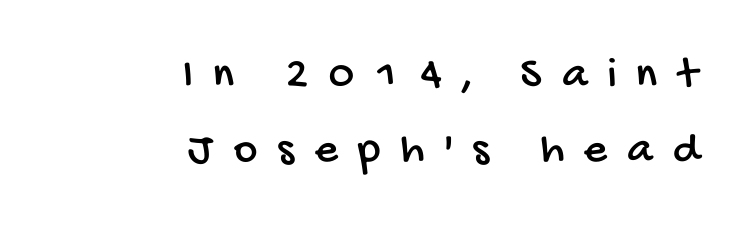
Q: Is the typeface a serif or a sans-serif typeface? A: Sans-serif.
Q: Is the text underlined? A: No.
Q: How is the paragraph aligned? A: Right-aligned.
Q: Is the spacing between letters normal or unusually wide? A: Unusually wide.
Q: Is the spacing between lines tight, normal or loose? A: Normal.
Q: Width (condensed, normal, or wide)? A: Condensed.
Q: Stroke contrast? A: Low.
Q: x-height? A: Large.
Q: Monospaced? A: No.
